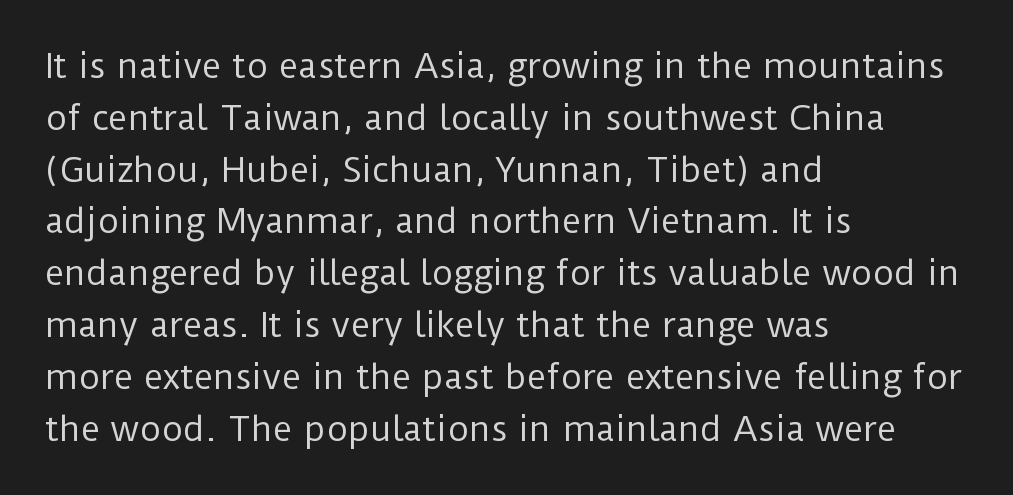
Q: Is the text bold? A: No.
Q: Is the text italic (slanted)? A: No, it is upright.
Q: Is the typeface a serif or a sans-serif typeface? A: Sans-serif.
Q: Is the text underlined? A: No.
Q: How is the paragraph aligned? A: Left-aligned.
Q: Is the spacing between letters normal or unusually wide? A: Normal.
Q: Is the spacing between lines tight, normal or loose? A: Normal.
Q: Width (condensed, normal, or wide)? A: Normal.
Q: Stroke contrast? A: Low.
Q: x-height? A: Medium.
Q: Monospaced? A: No.
